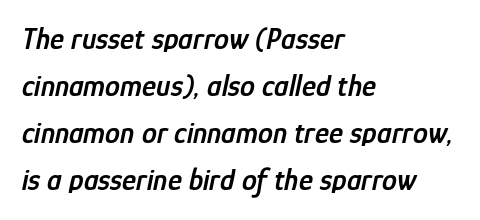
The image shows 30 px semibold, condensed type, italic (leaning right); set left-aligned, normal line spacing (1.57x), normal letter spacing, not underlined; low stroke contrast and a medium x-height.
